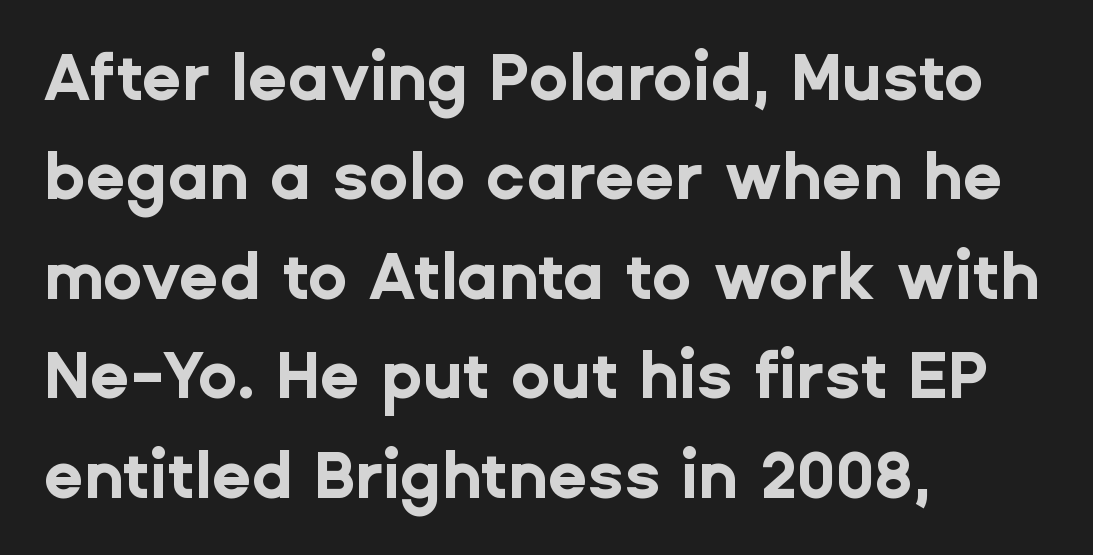
The image shows 65 px bold sans-serif type, upright; set left-aligned, normal line spacing (1.53x), normal letter spacing, not underlined; low stroke contrast and a medium x-height.
